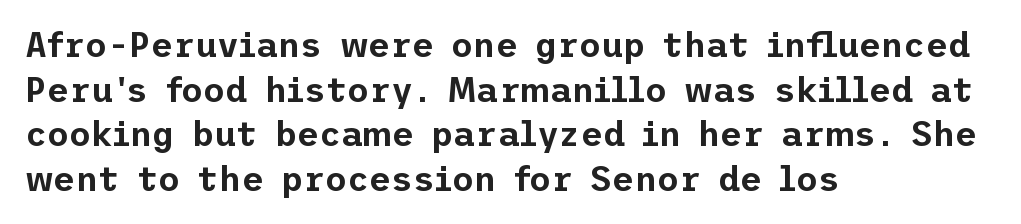
The line-height multiplier appears to be the usual default. Check under the words: just untouched page. Posture: upright roman. This rendering uses left alignment, leaving the right contour irregular. Default kerning and tracking; the words read as compact shapes.
